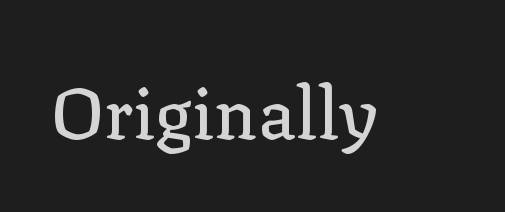
Character widths vary here, with narrow letters taking less room than wide ones. Ordinary non-slanted type is in use. Nobody drew a line under any word here. Regarding serifs, this sample has them. The type is set solid horizontally, with unmodified tracking.
